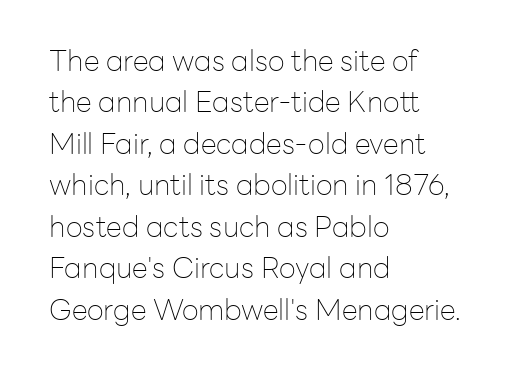
Q: Is the text bold? A: No.
Q: Is the text italic (slanted)? A: No, it is upright.
Q: Is the typeface a serif or a sans-serif typeface? A: Sans-serif.
Q: Is the text underlined? A: No.
Q: How is the paragraph aligned? A: Left-aligned.
Q: Is the spacing between letters normal or unusually wide? A: Normal.
Q: Is the spacing between lines tight, normal or loose? A: Normal.
Q: Width (condensed, normal, or wide)? A: Normal.
Q: Stroke contrast? A: Low.
Q: x-height? A: Medium.
Q: Monospaced? A: No.
